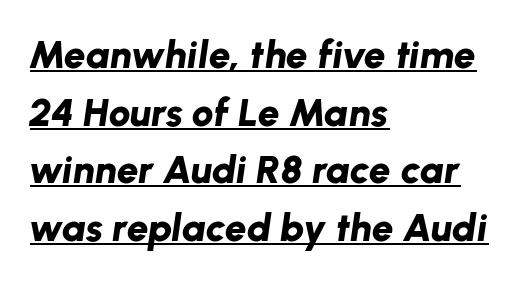
The image shows 39 px bold type, italic (leaning right); set left-aligned, normal line spacing (1.48x), normal letter spacing, underlined; low stroke contrast and a medium x-height.
